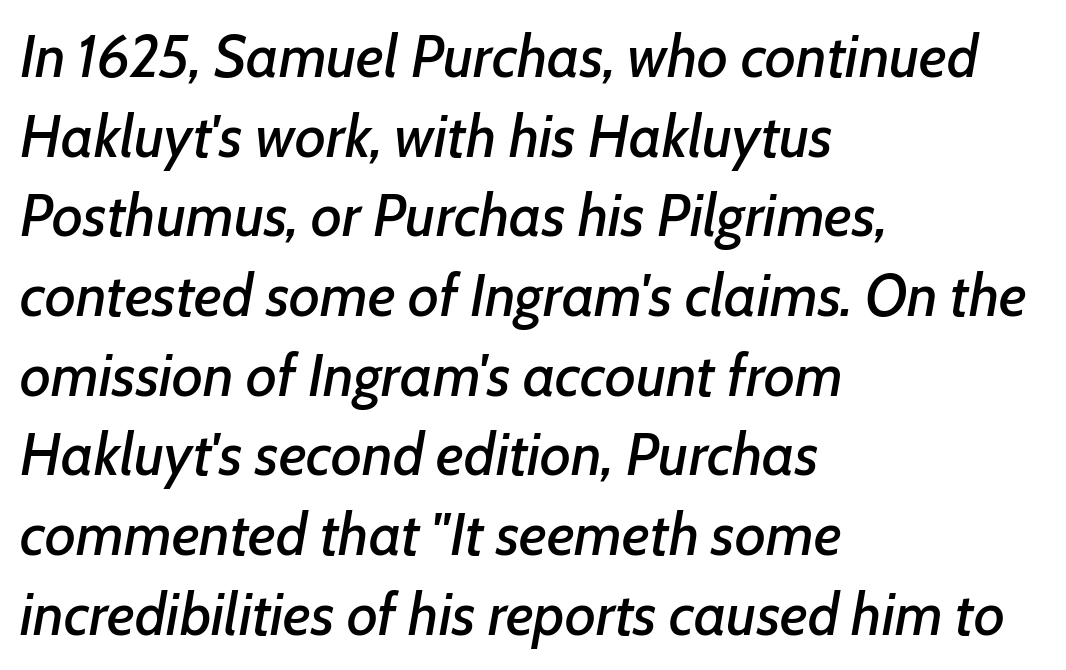
{"italic": "yes", "lean": "right", "slant_degrees": 7, "width": "normal", "stroke_contrast": "low", "x_height": "medium", "monospaced": "no", "underline": "no", "align": "left", "line_spacing": "normal", "line_spacing_ratio": 1.35, "letter_spacing": "normal", "letter_spacing_em": 0.0, "glyph_px": 59}
